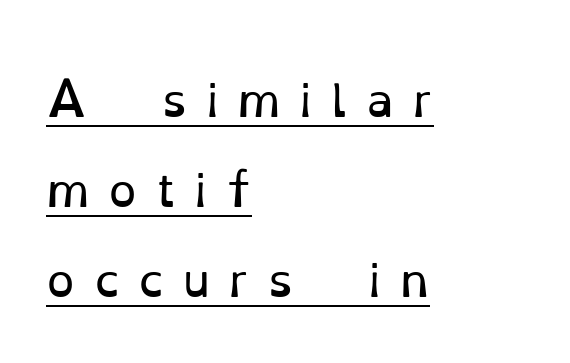
These lines are rendered in a variable-pitch font. Unlike a clean sans, this face finishes its strokes with serifs. Compared with a centered layout, this one pins lines to the left instead. Stroke thickness stays within the range of a standard reading face or lighter. This rendering widens character spacing well past its baseline value.
